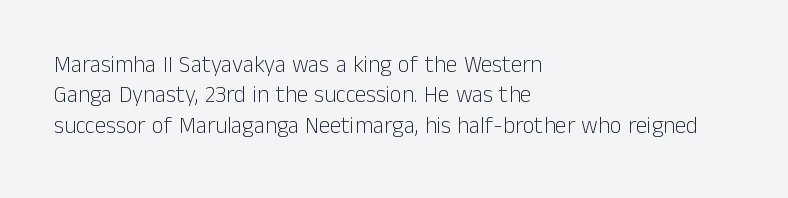
The space directly below the letters is spotless. Caption: standard tracking, unaltered. Vertically, the passage feels balanced, rows spaced as you'd expect. Does the lettering tilt? It doesn't — this is upright.
